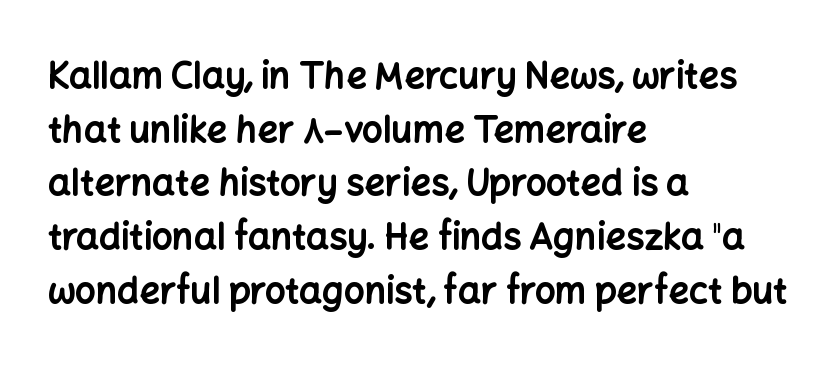
The image shows 36 px bold sans-serif type, upright; set left-aligned, normal line spacing (1.49x), normal letter spacing, not underlined; low stroke contrast and a medium x-height.
